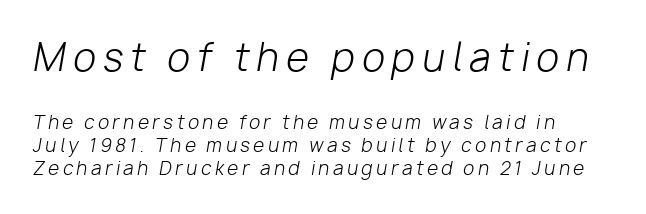
Reading top to bottom, the characters get smaller at the block break. The string is rendered with underlining switched off. Is the block centered? No — it sits flush against the left margin. You could only call the tracking loose — the letters float apart.
